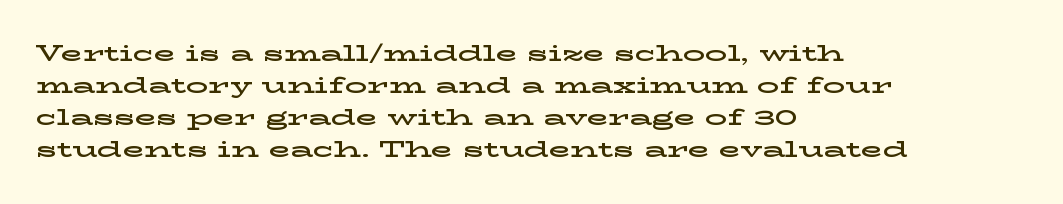
{"italic": "no", "underline": "no", "align": "left", "line_spacing": "normal", "line_spacing_ratio": 1.46, "letter_spacing": "normal", "letter_spacing_em": 0.0, "glyph_px": 22}
